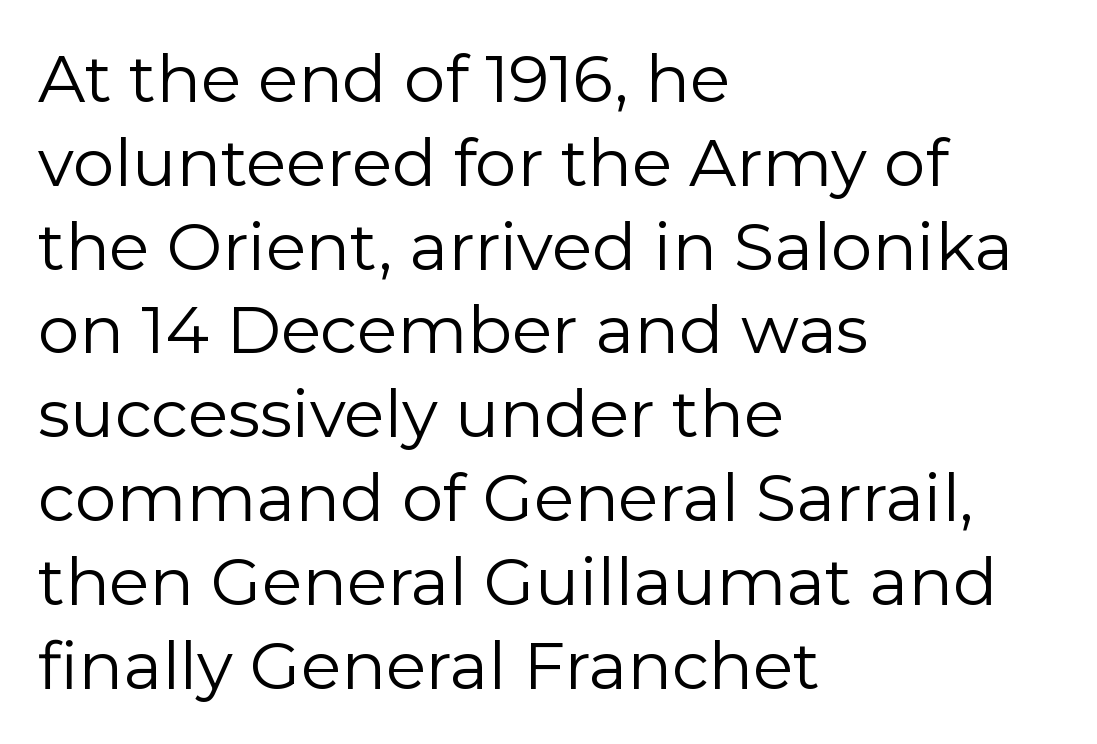
The image shows 66 px regular-weight sans-serif type, upright; set left-aligned, normal line spacing (1.27x), normal letter spacing, not underlined; low stroke contrast and a medium x-height.
